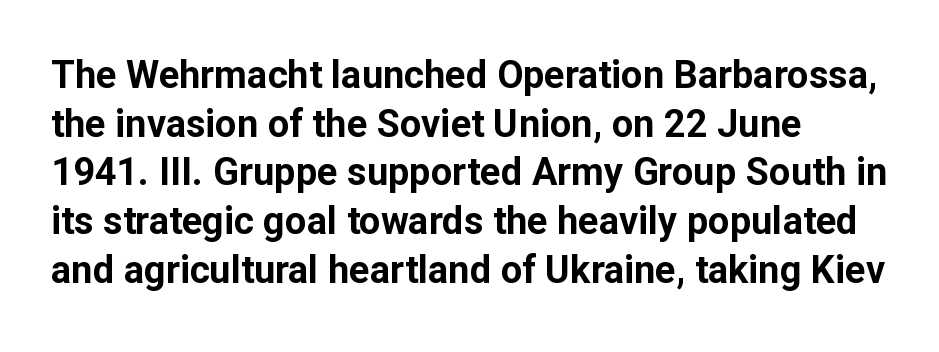
These lines are rendered in a variable-pitch font. Compared with an ordinary text face, these strokes are far heavier — a full bold. The type family on display is of the sans-serif kind. Descenders hang freely into open space. The horizontal fit of the characters is conventional and even. In CSS terms this would be text-align: left.
